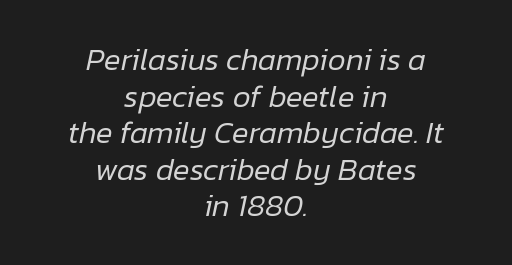
Q: Is the text bold? A: No.
Q: Is the text italic (slanted)? A: Yes, it leans right by about 12 degrees.
Q: Is the text underlined? A: No.
Q: How is the paragraph aligned? A: Centered.
Q: Is the spacing between letters normal or unusually wide? A: Normal.
Q: Width (condensed, normal, or wide)? A: Normal.
Q: Stroke contrast? A: Low.
Q: x-height? A: Medium.
Q: Monospaced? A: No.
